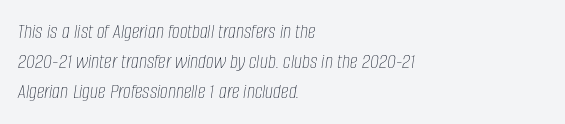
Q: Is the text bold? A: No.
Q: Is the text italic (slanted)? A: Yes, it leans right by about 8 degrees.
Q: Is the text underlined? A: No.
Q: How is the paragraph aligned? A: Left-aligned.
Q: Is the spacing between letters normal or unusually wide? A: Normal.
Q: Is the spacing between lines tight, normal or loose? A: Normal.
